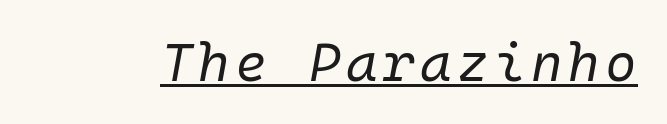
The image shows 54 px regular-weight type, italic (leaning right); set underlined; low stroke contrast and a medium x-height.
